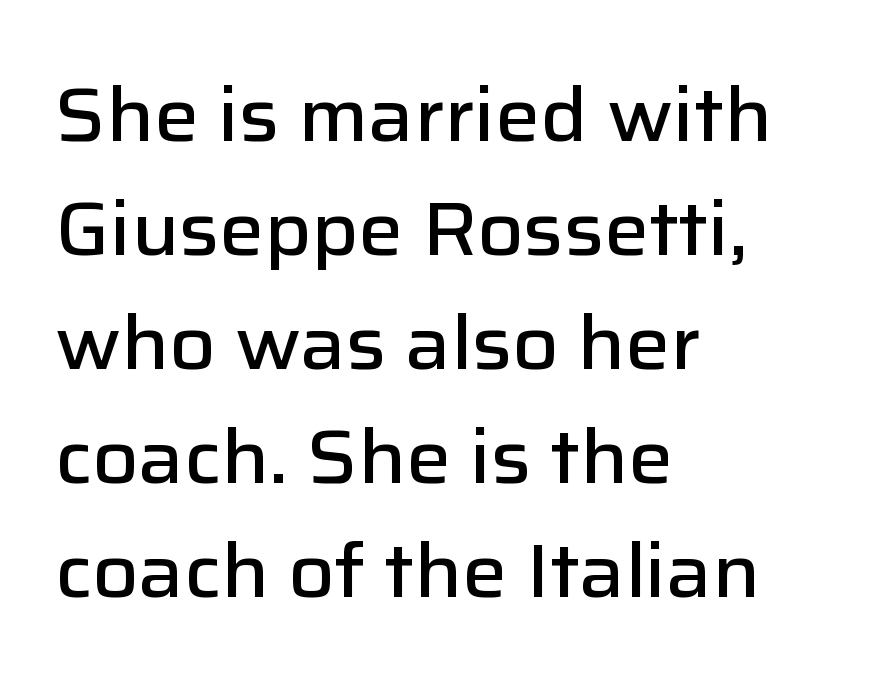
{"serif": "no", "italic": "no", "bold": "semi", "weight": "semibold", "width": "normal", "stroke_contrast": "low", "x_height": "medium", "monospaced": "no", "underline": "no", "align": "left", "line_spacing": "normal", "line_spacing_ratio": 1.52, "letter_spacing": "normal", "letter_spacing_em": 0.0, "glyph_px": 75}
